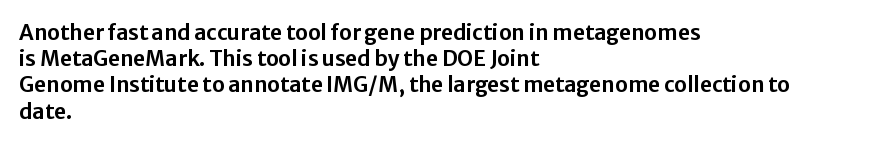
The image shows 21 px text type, upright; set left-aligned, normal line spacing (1.25x), normal letter spacing, not underlined.
